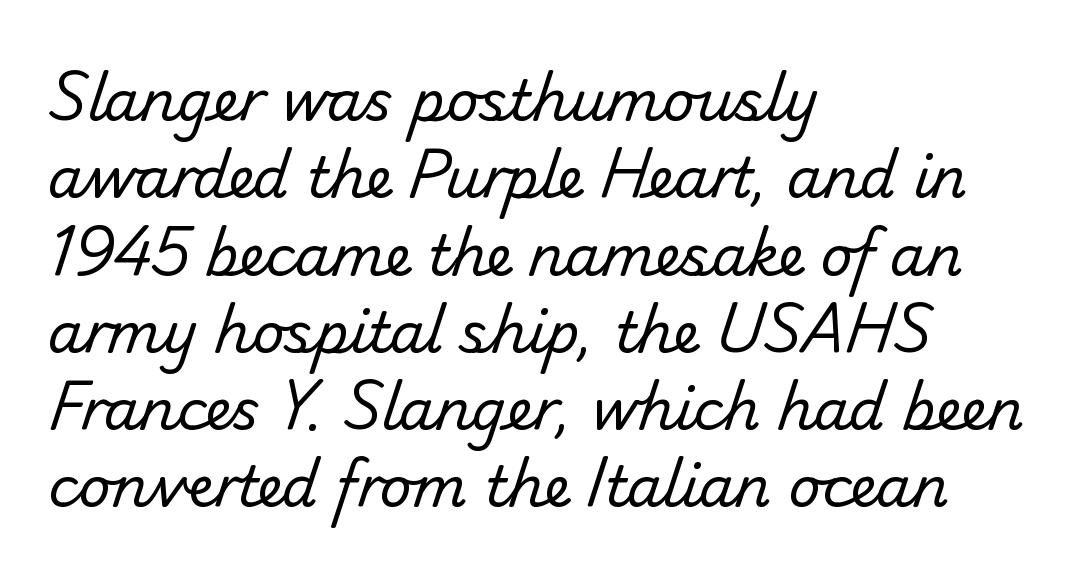
Q: Is the text bold? A: No.
Q: Is the typeface a serif or a sans-serif typeface? A: Sans-serif.
Q: Is the text underlined? A: No.
Q: How is the paragraph aligned? A: Left-aligned.
Q: Is the spacing between letters normal or unusually wide? A: Normal.
Q: Is the spacing between lines tight, normal or loose? A: Normal.
Q: Width (condensed, normal, or wide)? A: Normal.
Q: Stroke contrast? A: Low.
Q: x-height? A: Small.
Q: Monospaced? A: No.
